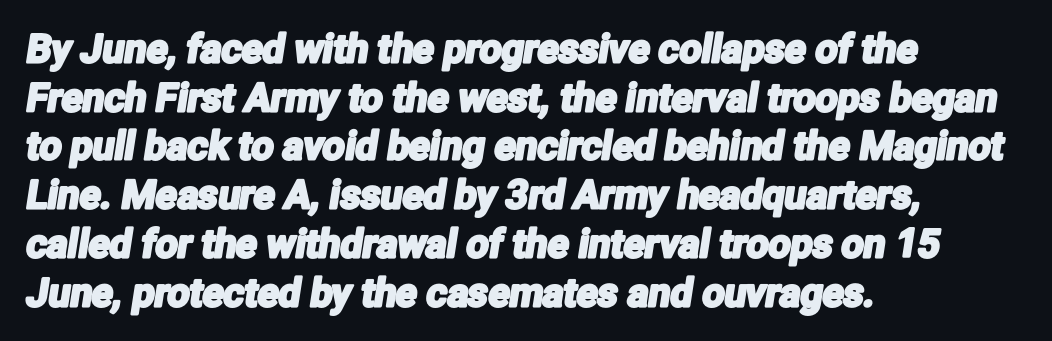
Q: Is the typeface a serif or a sans-serif typeface? A: Sans-serif.
Q: Is the text underlined? A: No.
Q: How is the paragraph aligned? A: Left-aligned.
Q: Is the spacing between letters normal or unusually wide? A: Normal.
Q: Is the spacing between lines tight, normal or loose? A: Normal.
Q: Width (condensed, normal, or wide)? A: Condensed.
Q: Stroke contrast? A: Low.
Q: x-height? A: Medium.
Q: Monospaced? A: No.
